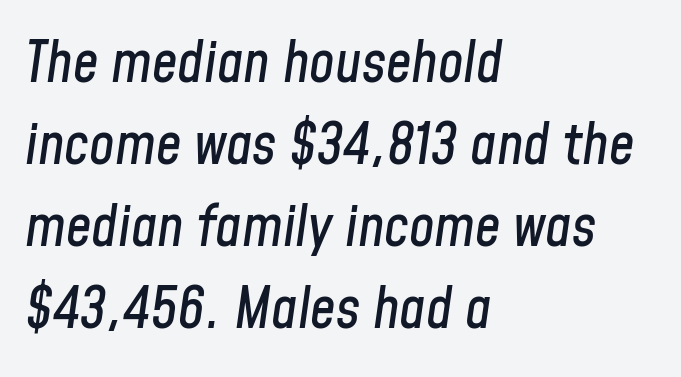
The image shows 57 px condensed type, italic (leaning right); set left-aligned, normal line spacing (1.44x), normal letter spacing, not underlined; low stroke contrast and a medium x-height.
